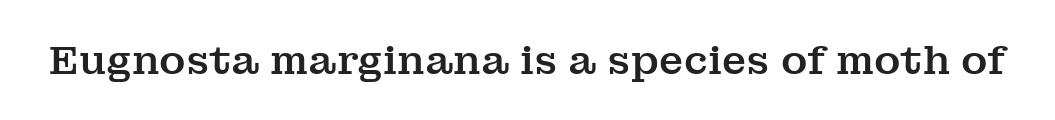
{"serif": "yes", "italic": "no", "width": "normal", "stroke_contrast": "medium", "x_height": "medium", "monospaced": "no", "underline": "no", "letter_spacing": "normal", "letter_spacing_em": 0.0, "glyph_px": 40}
